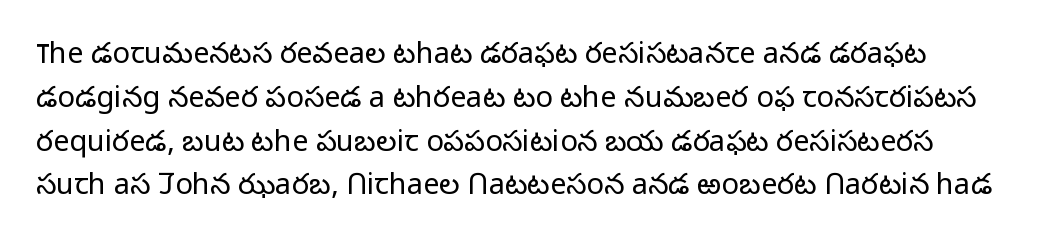
Q: Is the text bold? A: No.
Q: Is the text italic (slanted)? A: No, it is upright.
Q: Is the typeface a serif or a sans-serif typeface? A: Sans-serif.
Q: Is the text underlined? A: No.
Q: Is the spacing between letters normal or unusually wide? A: Normal.
Q: Is the spacing between lines tight, normal or loose? A: Normal.
Q: Width (condensed, normal, or wide)? A: Normal.
Q: Stroke contrast? A: Low.
Q: x-height? A: Medium.
Q: Monospaced? A: No.
